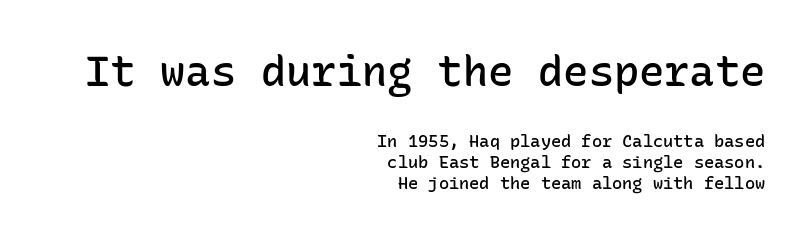
The image shows 42 px semibold sans-serif type, upright, monospaced; set right-aligned, line spacing 1.21x, normal letter spacing, not underlined; the first (top) block is 2.47x larger; low stroke contrast and a medium x-height.
